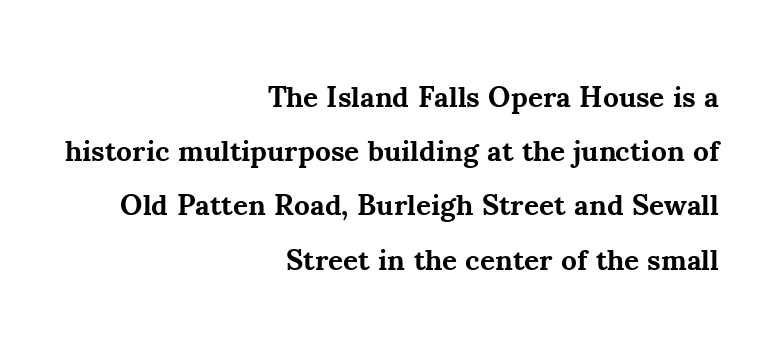
Q: Is the text bold? A: Yes.
Q: Is the text italic (slanted)? A: No, it is upright.
Q: Is the typeface a serif or a sans-serif typeface? A: Serif.
Q: Is the text underlined? A: No.
Q: How is the paragraph aligned? A: Right-aligned.
Q: Is the spacing between letters normal or unusually wide? A: Normal.
Q: Width (condensed, normal, or wide)? A: Normal.
Q: Stroke contrast? A: Medium.
Q: x-height? A: Small.
Q: Monospaced? A: No.
